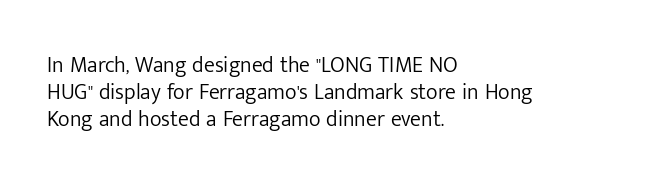
Q: Is the text bold? A: No.
Q: Is the text italic (slanted)? A: No, it is upright.
Q: Is the text underlined? A: No.
Q: How is the paragraph aligned? A: Left-aligned.
Q: Is the spacing between letters normal or unusually wide? A: Normal.
